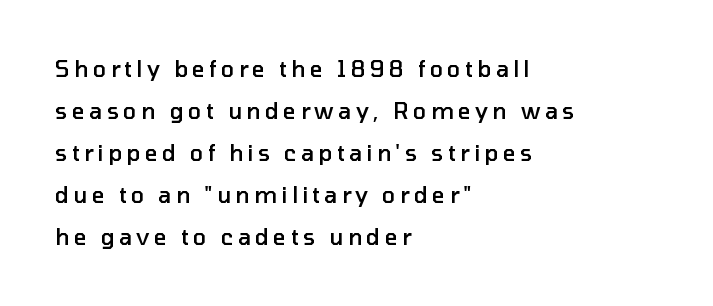
The image shows 22 px text type, upright; set left-aligned, loose line spacing (1.91x), unusually wide letter spacing (+0.2 em), not underlined.
